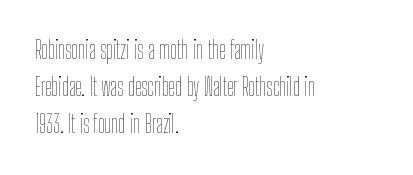
Ordinary non-slanted type is in use. This sample uses plain, unmodified letter spacing. Has an underline been added? It has not. The designer left line spacing at the default. The cut favours lightness, reaching ordinary text weight at its darkest. Layout note: lines flush left.
